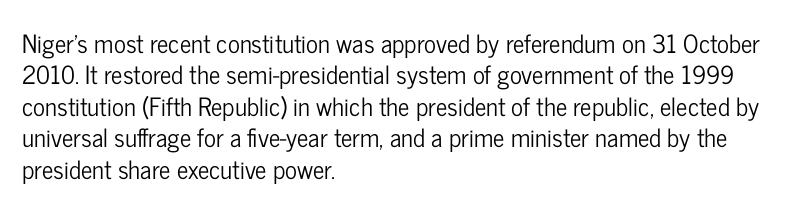
Q: Is the text italic (slanted)? A: No, it is upright.
Q: Is the text underlined? A: No.
Q: How is the paragraph aligned? A: Left-aligned.
Q: Is the spacing between letters normal or unusually wide? A: Normal.
Q: Is the spacing between lines tight, normal or loose? A: Normal.
